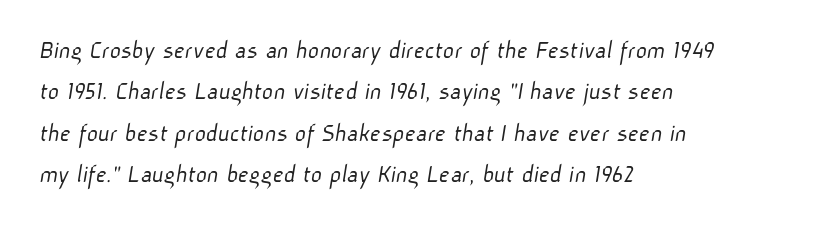
The face used here is rendered with its standard letterfit. Vertical stems look standard width or narrower in stroke. A normal amount of white space separates one row of letters from the next. Line starts are locked; line ends wander.
